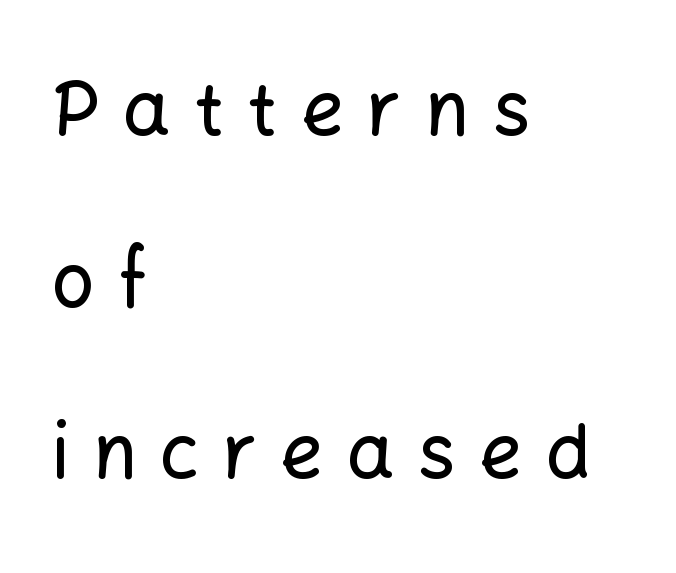
The image shows 75 px sans-serif type, upright; set left-aligned, loose line spacing (2.29x), unusually wide letter spacing (+0.31 em), not underlined; low stroke contrast and a medium x-height.
